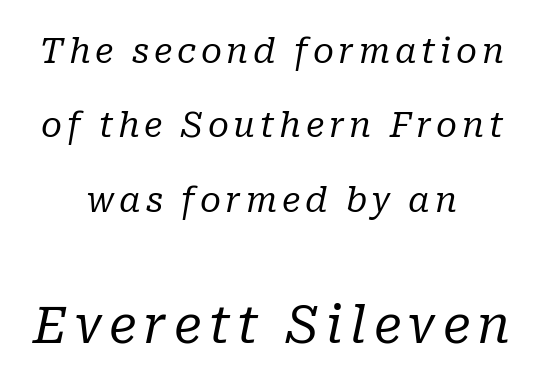
Q: Is the text bold? A: No.
Q: Is the text italic (slanted)? A: Yes, it leans right by about 10 degrees.
Q: Is the typeface a serif or a sans-serif typeface? A: Serif.
Q: Is the text underlined? A: No.
Q: How is the paragraph aligned? A: Centered.
Q: Is the spacing between lines tight, normal or loose? A: Loose.
Q: Which block of text is set in a larger size, the first (top) or the second (bottom)? A: The second (bottom) one.
Q: Width (condensed, normal, or wide)? A: Normal.
Q: Stroke contrast? A: Low.
Q: x-height? A: Medium.
Q: Monospaced? A: No.
